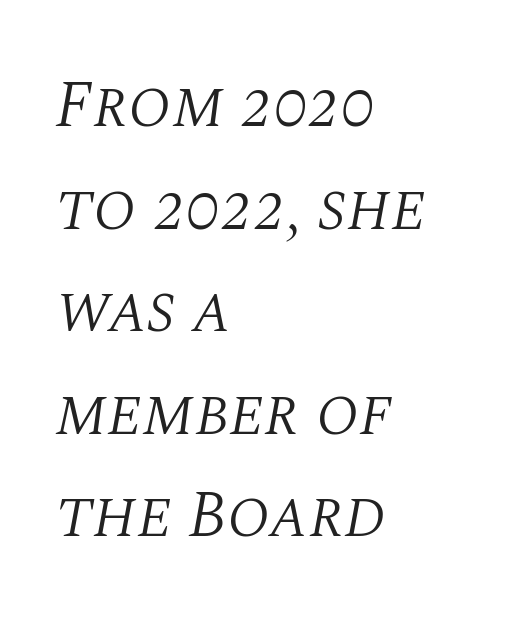
Q: Is the text bold? A: No.
Q: Is the text italic (slanted)? A: Yes, it leans right by about 10 degrees.
Q: Is the typeface a serif or a sans-serif typeface? A: Serif.
Q: Is the text underlined? A: No.
Q: How is the paragraph aligned? A: Left-aligned.
Q: Is the spacing between letters normal or unusually wide? A: Normal.
Q: Is the spacing between lines tight, normal or loose? A: Normal.
Q: Width (condensed, normal, or wide)? A: Normal.
Q: Stroke contrast? A: Medium.
Q: x-height? A: Large.
Q: Monospaced? A: No.
